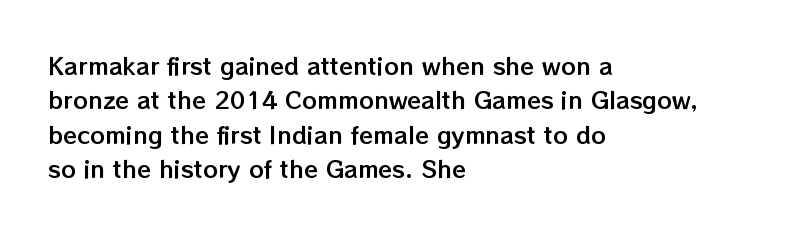
The image shows 23 px text type, upright; set left-aligned, normal line spacing (1.49x), normal letter spacing, not underlined.
